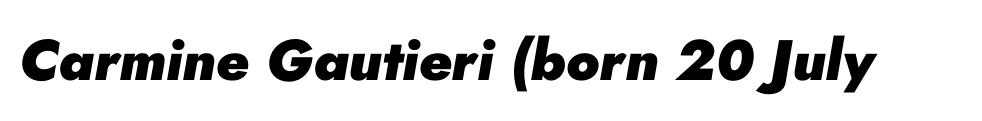
{"italic": "yes", "lean": "right", "slant_degrees": 10, "bold": "yes", "weight": "heavy", "width": "normal", "stroke_contrast": "low", "x_height": "small", "monospaced": "no", "underline": "no", "letter_spacing": "normal", "letter_spacing_em": 0.0, "glyph_px": 57}
